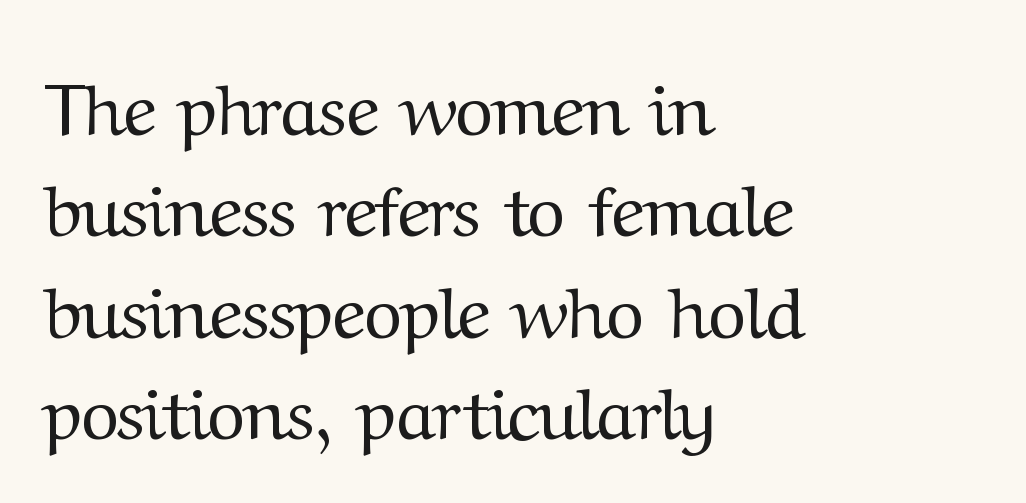
What stands out about the letter spacing? Nothing — it is the standard amount. The text was rendered using a seriffed face with decorative stroke endings. Think of a printed novel: that variable character pitch is what you see here. Every stem runs plumb, perpendicular to the baseline. Horizontal bands of white between lines are of average thickness. Clear beneath every line of the passage.
